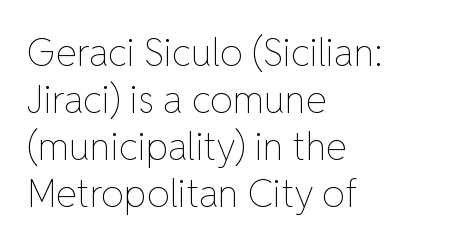
Q: Is the text bold? A: No.
Q: Is the text italic (slanted)? A: No, it is upright.
Q: Is the text underlined? A: No.
Q: How is the paragraph aligned? A: Left-aligned.
Q: Is the spacing between letters normal or unusually wide? A: Normal.
Q: Width (condensed, normal, or wide)? A: Normal.
Q: Stroke contrast? A: Low.
Q: x-height? A: Medium.
Q: Monospaced? A: No.
